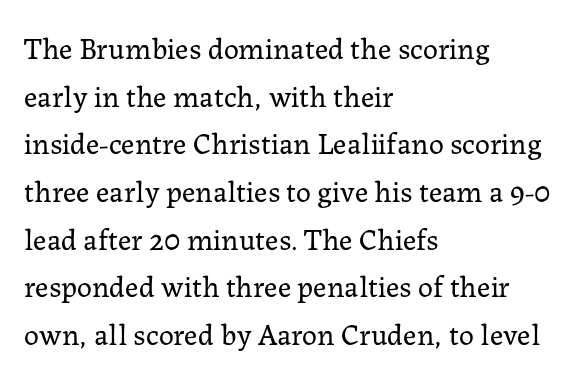
Q: Is the text bold? A: No.
Q: Is the text italic (slanted)? A: No, it is upright.
Q: Is the typeface a serif or a sans-serif typeface? A: Serif.
Q: Is the text underlined? A: No.
Q: How is the paragraph aligned? A: Left-aligned.
Q: Is the spacing between letters normal or unusually wide? A: Normal.
Q: Is the spacing between lines tight, normal or loose? A: Normal.
Q: Width (condensed, normal, or wide)? A: Normal.
Q: Stroke contrast? A: Low.
Q: x-height? A: Medium.
Q: Monospaced? A: No.
